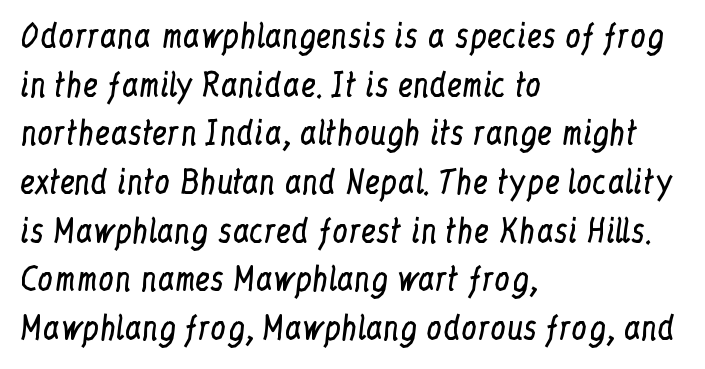
The passage shown is typed in a proportional face where columns would drift. The line-height multiplier appears to be the usual default. A bare baseline throughout the passage. Serif or sans? Serif — the stroke terminals have little feet.
